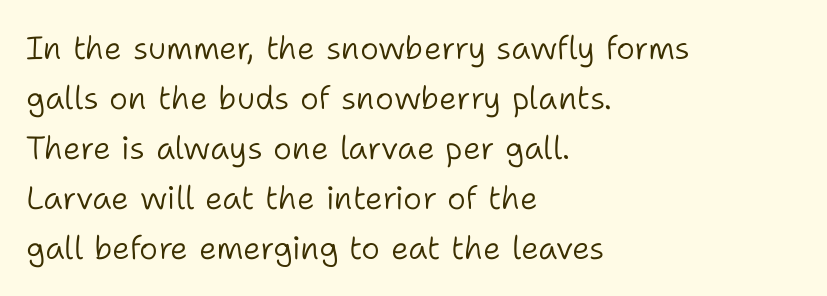
The image shows 32 px light sans-serif type, upright; set left-aligned, normal line spacing (1.56x), normal letter spacing, not underlined; low stroke contrast and a medium x-height.
